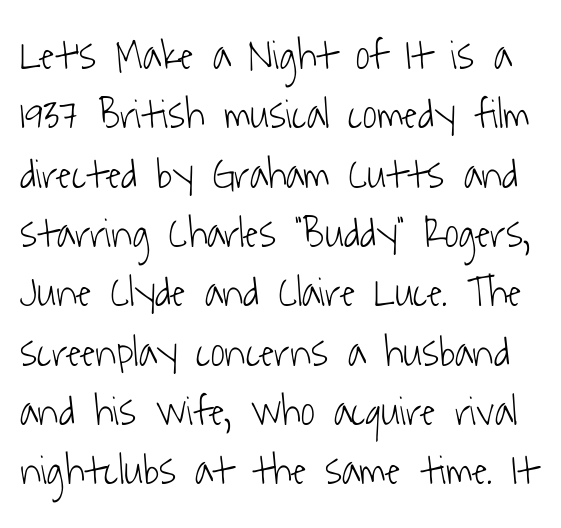
Q: Is the text bold? A: No.
Q: Is the typeface a serif or a sans-serif typeface? A: Sans-serif.
Q: Is the text underlined? A: No.
Q: Is the spacing between letters normal or unusually wide? A: Normal.
Q: Is the spacing between lines tight, normal or loose? A: Normal.
Q: Width (condensed, normal, or wide)? A: Condensed.
Q: Stroke contrast? A: Low.
Q: x-height? A: Medium.
Q: Monospaced? A: No.
